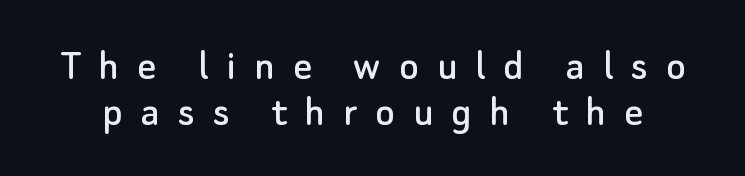
The image shows 46 px sans-serif type, upright; set tight line spacing (1.0x), unusually wide letter spacing (+0.39 em), not underlined; low stroke contrast and a small x-height.
